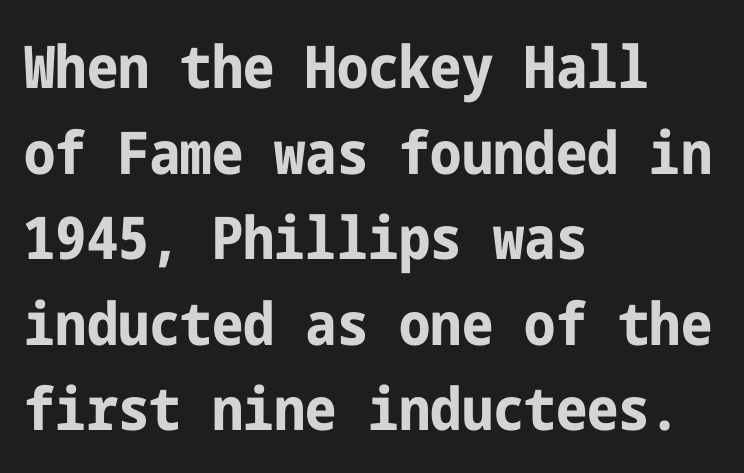
{"serif": "no", "italic": "no", "bold": "yes", "weight": "bold", "width": "condensed", "stroke_contrast": "low", "x_height": "medium", "underline": "no", "align": "left", "line_spacing": "normal", "line_spacing_ratio": 1.45, "letter_spacing": "normal", "letter_spacing_em": 0.0, "glyph_px": 59}
